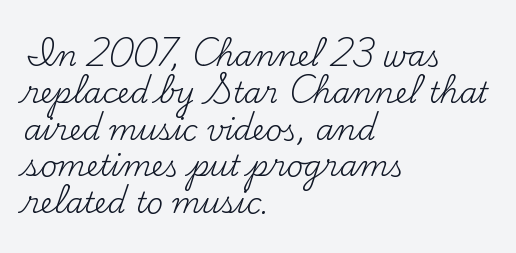
The image shows 29 px regular-weight serif type; set left-aligned, normal line spacing (1.27x), normal letter spacing, not underlined; medium stroke contrast and a small x-height.
